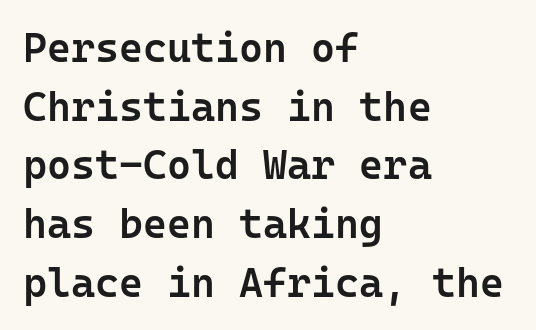
Q: Is the text bold? A: Semi-bold.
Q: Is the text italic (slanted)? A: No, it is upright.
Q: Is the typeface a serif or a sans-serif typeface? A: Sans-serif.
Q: Is the text underlined? A: No.
Q: How is the paragraph aligned? A: Left-aligned.
Q: Is the spacing between letters normal or unusually wide? A: Normal.
Q: Is the spacing between lines tight, normal or loose? A: Normal.
Q: Width (condensed, normal, or wide)? A: Normal.
Q: Stroke contrast? A: Low.
Q: x-height? A: Medium.
Q: Monospaced? A: Yes.
